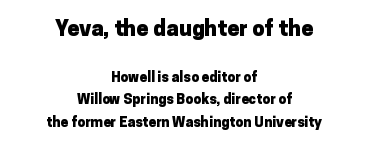
{"italic": "no", "bold": "yes", "underline": "no", "align": "center", "line_spacing": "normal", "line_spacing_ratio": 1.58, "letter_spacing": "normal", "letter_spacing_em": 0.0, "larger_block": "first", "size_ratio": 1.57, "glyph_px": 22}
